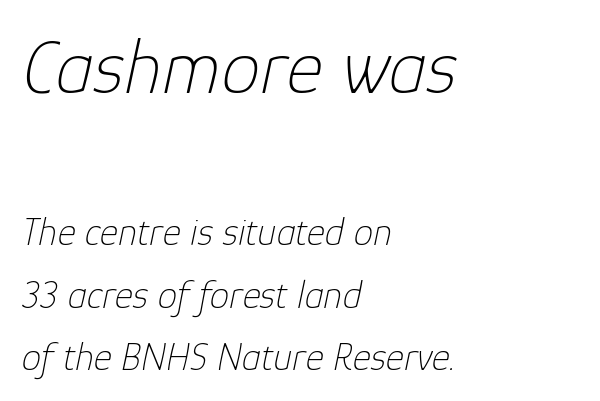
This sample uses plain, unmodified letter spacing. The face used here appears at its bigger size in the upper chunk. The typesetting does not lean heavy: it is not bold. Honestly, the row spacing looks completely unremarkable. Caption: multi-line text, flush left, ragged right. The axis of the letterforms is tilted away from vertical.
